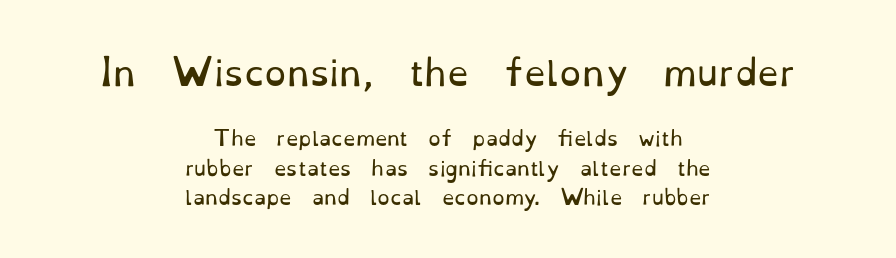
The image shows 35 px regular-weight type, upright; set centered, normal line spacing (1.47x), normal letter spacing, not underlined; the first (top) block is 1.75x larger; low stroke contrast and a small x-height.
